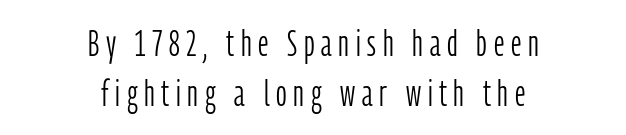
Q: Is the text bold? A: No.
Q: Is the text italic (slanted)? A: No, it is upright.
Q: Is the typeface a serif or a sans-serif typeface? A: Sans-serif.
Q: Is the text underlined? A: No.
Q: How is the paragraph aligned? A: Centered.
Q: Is the spacing between lines tight, normal or loose? A: Normal.
Q: Width (condensed, normal, or wide)? A: Condensed.
Q: Stroke contrast? A: Low.
Q: x-height? A: Medium.
Q: Monospaced? A: No.
